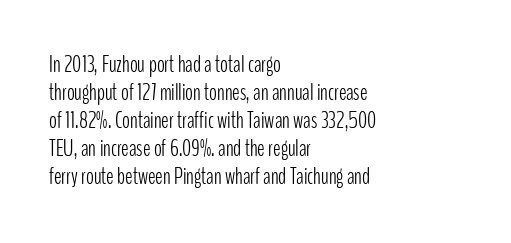
Q: Is the text bold? A: No.
Q: Is the text italic (slanted)? A: No, it is upright.
Q: Is the text underlined? A: No.
Q: How is the paragraph aligned? A: Left-aligned.
Q: Is the spacing between letters normal or unusually wide? A: Normal.
